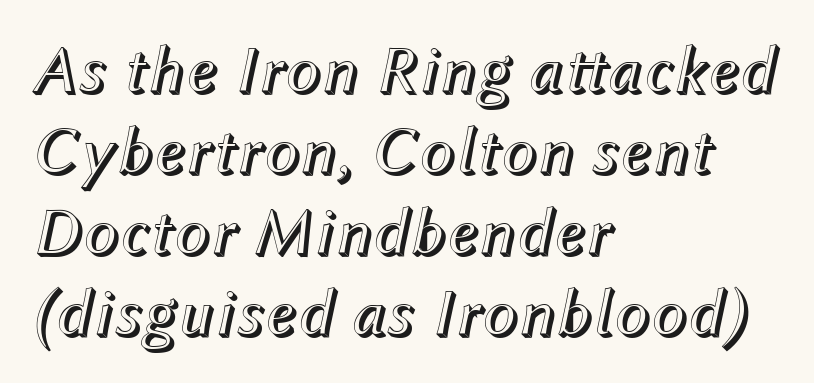
Q: Is the text italic (slanted)? A: Yes, it leans right by about 12 degrees.
Q: Is the text underlined? A: No.
Q: How is the paragraph aligned? A: Left-aligned.
Q: Is the spacing between letters normal or unusually wide? A: Normal.
Q: Width (condensed, normal, or wide)? A: Normal.
Q: x-height? A: Medium.
Q: Monospaced? A: No.
